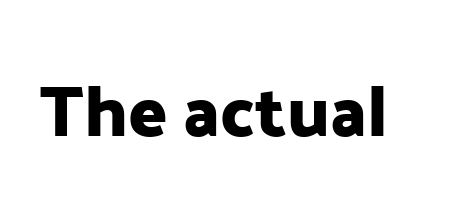
{"serif": "no", "italic": "no", "width": "normal", "stroke_contrast": "low", "x_height": "medium", "monospaced": "no", "underline": "no", "letter_spacing": "normal", "letter_spacing_em": 0.0, "glyph_px": 72}
